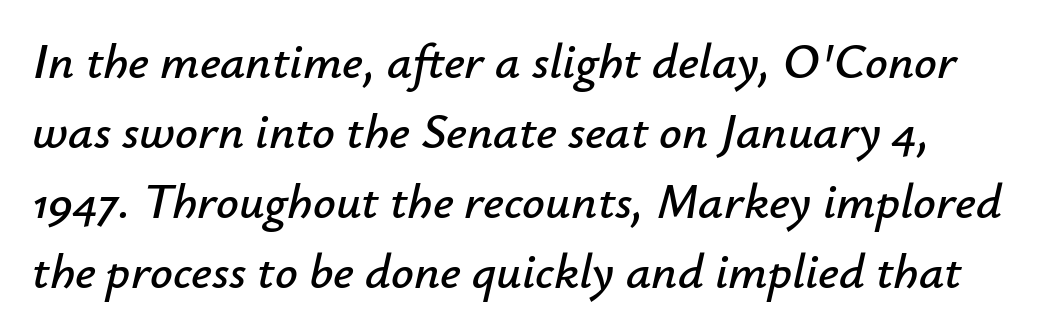
{"italic": "yes", "lean": "right", "slant_degrees": 12, "width": "normal", "stroke_contrast": "low", "x_height": "small", "monospaced": "no", "underline": "no", "line_spacing": "normal", "line_spacing_ratio": 1.4, "letter_spacing": "normal", "letter_spacing_em": 0.0, "glyph_px": 50}
